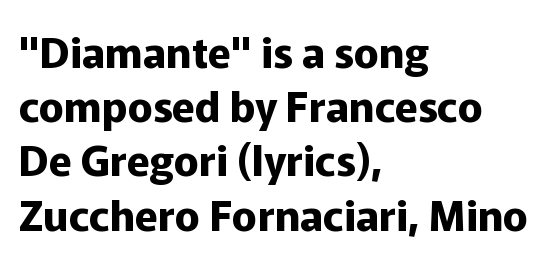
In terms of letterform style, serifs are entirely absent. Vertical strokes here are truly vertical. The designer left line spacing at the default. Underlining? Definitely not there. Proportional: the letters do not fall into vertical columns. Spacing between characters is what you'd get straight out of the box.
